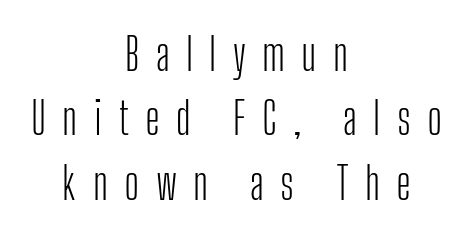
{"serif": "no", "italic": "no", "bold": "no", "weight": "light", "width": "condensed", "stroke_contrast": "low", "x_height": "medium", "monospaced": "no", "underline": "no", "align": "center", "line_spacing": "normal", "line_spacing_ratio": 1.43, "letter_spacing": "wide", "letter_spacing_em": 0.36, "glyph_px": 45}
